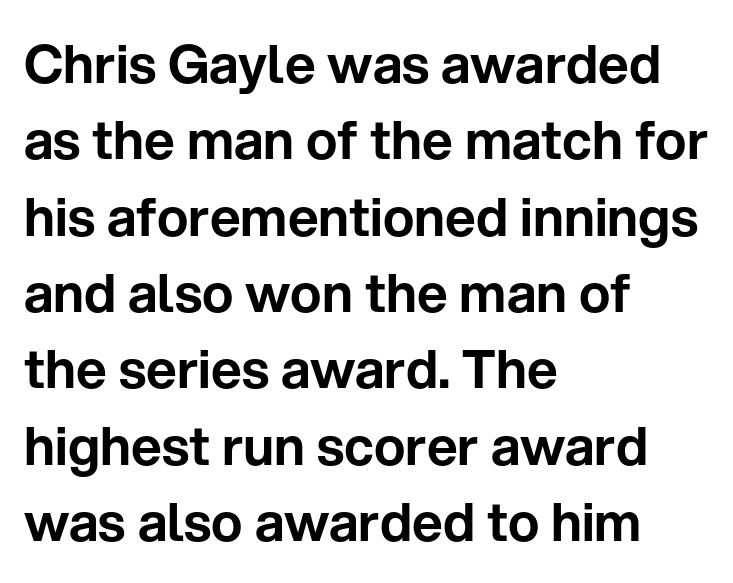
Does the leading feel generous? No, just average. Plain, unruled lines of type. The lettering holds an erect, upright posture throughout. A typesetter would call this proportional, since set widths differ per character. Each word holds together tightly as a unit, with standard inter-letter gaps.
